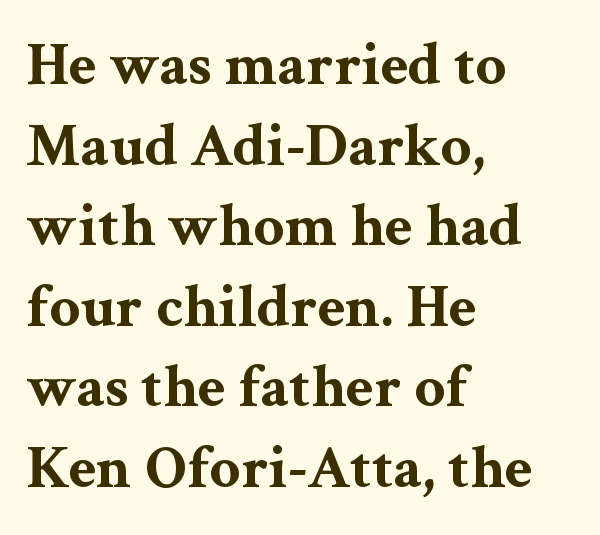
{"serif": "yes", "italic": "no", "bold": "yes", "weight": "bold", "width": "wide", "stroke_contrast": "medium", "x_height": "medium", "monospaced": "no", "underline": "no", "align": "left", "line_spacing": "normal", "line_spacing_ratio": 1.32, "letter_spacing": "normal", "letter_spacing_em": 0.0, "glyph_px": 61}
